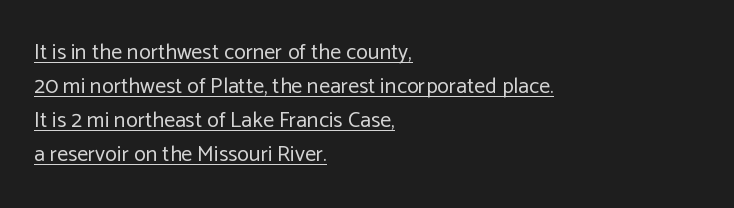
Regarding leading, the lines here are spaced in the standard way. Compared with typical body copy, the letter spacing here is the same. The passage shown is not bold in any degree. Underlining? Definitely there.
